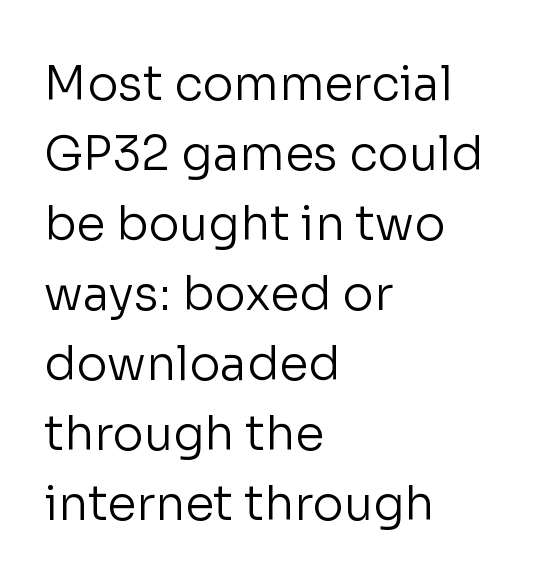
Q: Is the text bold? A: No.
Q: Is the text italic (slanted)? A: No, it is upright.
Q: Is the typeface a serif or a sans-serif typeface? A: Sans-serif.
Q: Is the text underlined? A: No.
Q: How is the paragraph aligned? A: Left-aligned.
Q: Is the spacing between letters normal or unusually wide? A: Normal.
Q: Is the spacing between lines tight, normal or loose? A: Normal.
Q: Width (condensed, normal, or wide)? A: Normal.
Q: Stroke contrast? A: Low.
Q: x-height? A: Medium.
Q: Monospaced? A: No.
